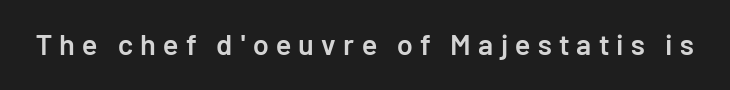
Q: Is the text bold? A: Semi-bold.
Q: Is the text italic (slanted)? A: No, it is upright.
Q: Is the typeface a serif or a sans-serif typeface? A: Sans-serif.
Q: Is the text underlined? A: No.
Q: Is the spacing between letters normal or unusually wide? A: Unusually wide.
Q: Width (condensed, normal, or wide)? A: Normal.
Q: Stroke contrast? A: Low.
Q: x-height? A: Medium.
Q: Monospaced? A: No.
